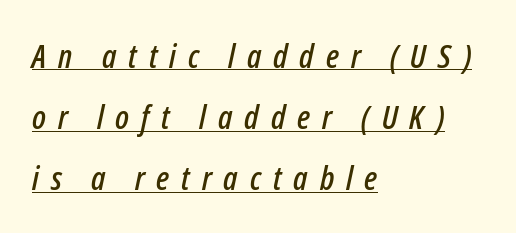
These characters rest on top of a visible drawn line. How are the letters spaced? Widely, with obvious added tracking. The ragged edge is on the right, which tells us the setting is flush left. Character widths vary here, with narrow letters taking less room than wide ones. In terms of posture, this sample is oblique.
